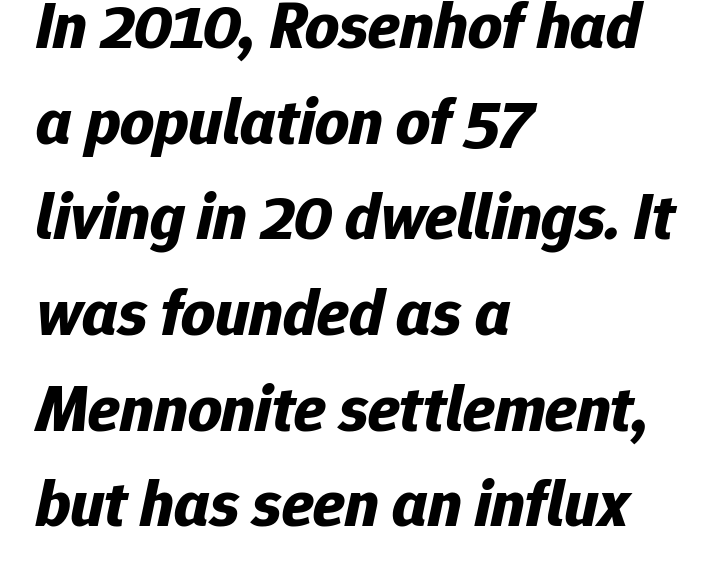
The image shows 66 px bold type, italic (leaning right); set left-aligned, normal line spacing (1.45x), normal letter spacing, not underlined; low stroke contrast and a medium x-height.
